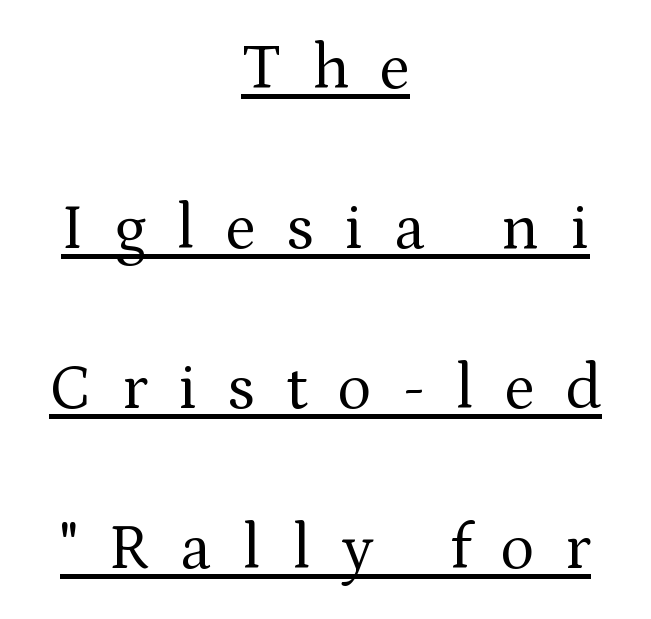
This is the regular roman posture of the typeface. Looks like regular typesetting: each glyph gets only the width it needs. Underline: present. The lines are spread far apart with generous leading.
